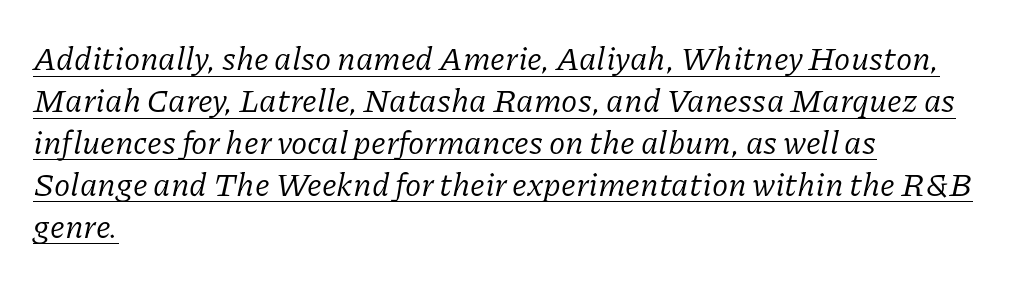
Regarding serifs, this sample has them. The rendering keeps characters at their native spacing. A typesetter would call this proportional, since set widths differ per character. Compared with typical paragraphs, the rows here are spaced about the same. Quick note: italic. Short and long lines alike share a common starting point at left.
